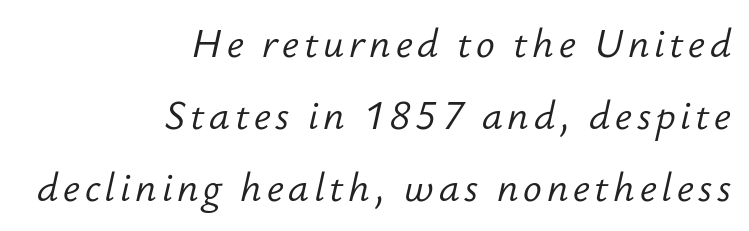
The image shows 39 px light type, italic (leaning right); set right-aligned, line spacing 1.84x, not underlined; low stroke contrast and a small x-height.
